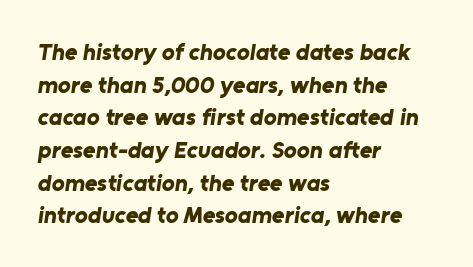
The rag falls on the right side of this text block. The space directly below the letters is spotless. The type is set solid horizontally, with unmodified tracking. Heft: maximum for text — a bold. One glance says typical: line gaps are just what's usual.
